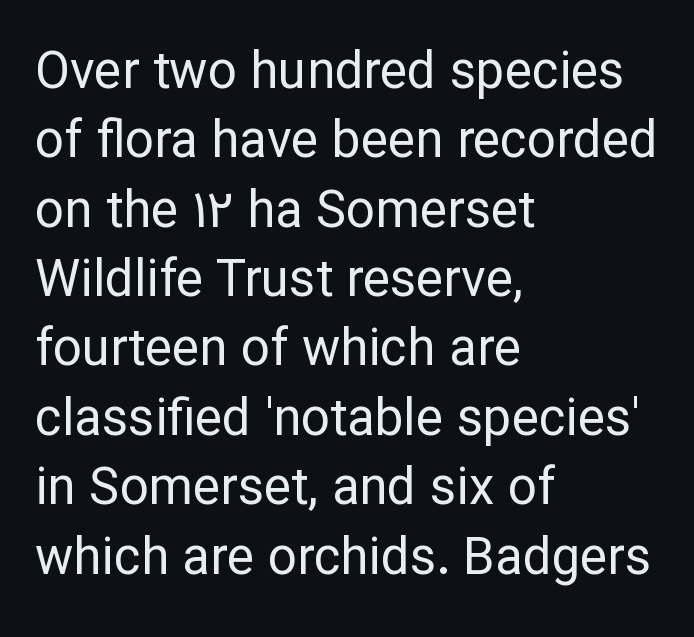
The image shows 51 px regular-weight sans-serif type, upright; set left-aligned, normal line spacing (1.36x), normal letter spacing, not underlined; low stroke contrast and a medium x-height.
